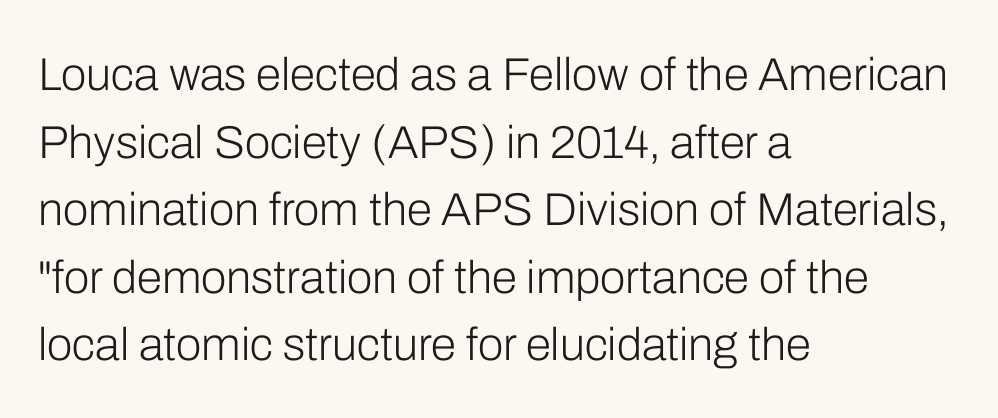
Q: Is the text bold? A: No.
Q: Is the text italic (slanted)? A: No, it is upright.
Q: Is the typeface a serif or a sans-serif typeface? A: Sans-serif.
Q: Is the text underlined? A: No.
Q: How is the paragraph aligned? A: Left-aligned.
Q: Is the spacing between letters normal or unusually wide? A: Normal.
Q: Is the spacing between lines tight, normal or loose? A: Normal.
Q: Width (condensed, normal, or wide)? A: Normal.
Q: Stroke contrast? A: Low.
Q: x-height? A: Medium.
Q: Monospaced? A: No.
